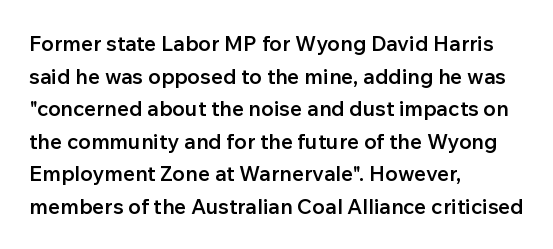
Decoration check: the copy has no underline. If you drew a ruler down the left edge, every line would touch it. How would I describe the line gaps? Plain and ordinary. The characters look somewhat weighty, a semibold short of true bold. Ordinary non-slanted type is in use.
